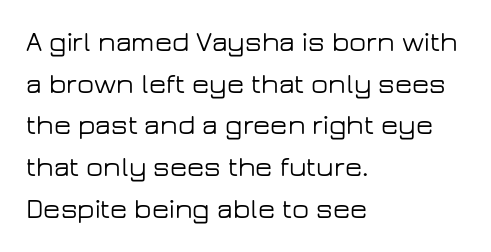
{"serif": "no", "italic": "no", "width": "wide", "stroke_contrast": "low", "x_height": "medium", "monospaced": "no", "underline": "no", "align": "left", "line_spacing": "normal", "line_spacing_ratio": 1.49, "letter_spacing": "normal", "letter_spacing_em": 0.0, "glyph_px": 28}
